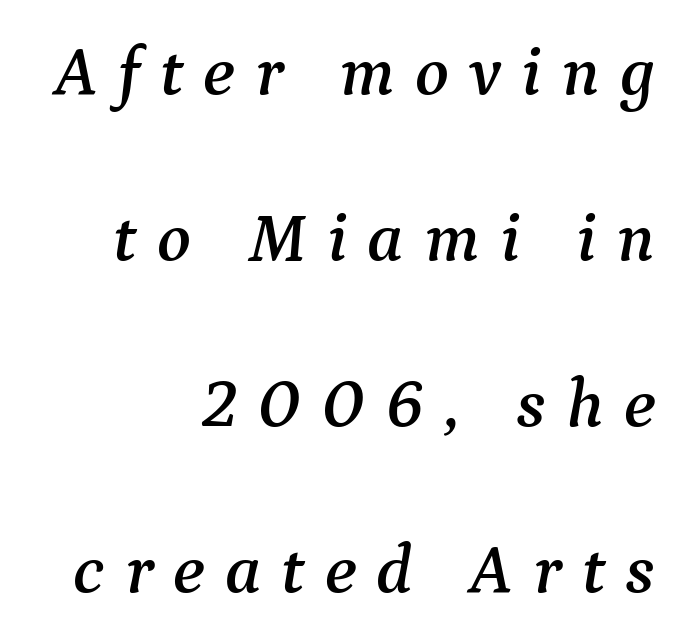
The image shows 70 px serif type, italic (leaning right); set right-aligned, loose line spacing (2.37x), unusually wide letter spacing (+0.29 em), not underlined; medium stroke contrast and a medium x-height.
